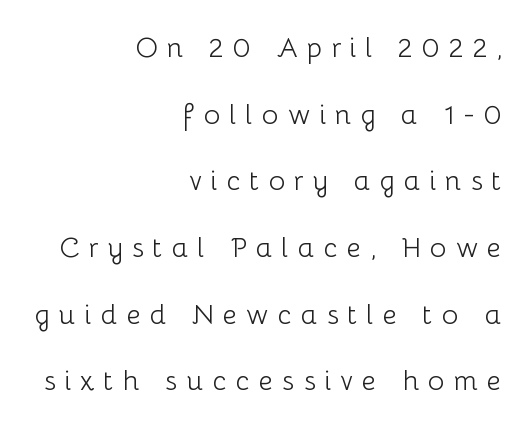
Q: Is the text bold? A: No.
Q: Is the text italic (slanted)? A: No, it is upright.
Q: Is the typeface a serif or a sans-serif typeface? A: Sans-serif.
Q: Is the text underlined? A: No.
Q: How is the paragraph aligned? A: Right-aligned.
Q: Is the spacing between letters normal or unusually wide? A: Unusually wide.
Q: Is the spacing between lines tight, normal or loose? A: Loose.
Q: Width (condensed, normal, or wide)? A: Normal.
Q: Stroke contrast? A: Low.
Q: x-height? A: Medium.
Q: Monospaced? A: No.
